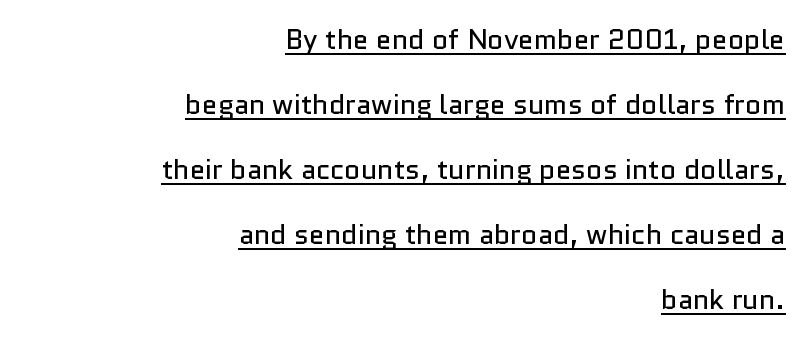
Q: Is the text bold? A: No.
Q: Is the text italic (slanted)? A: No, it is upright.
Q: Is the typeface a serif or a sans-serif typeface? A: Sans-serif.
Q: Is the text underlined? A: Yes.
Q: How is the paragraph aligned? A: Right-aligned.
Q: Is the spacing between letters normal or unusually wide? A: Normal.
Q: Is the spacing between lines tight, normal or loose? A: Loose.
Q: Width (condensed, normal, or wide)? A: Normal.
Q: Stroke contrast? A: Low.
Q: x-height? A: Medium.
Q: Monospaced? A: No.
